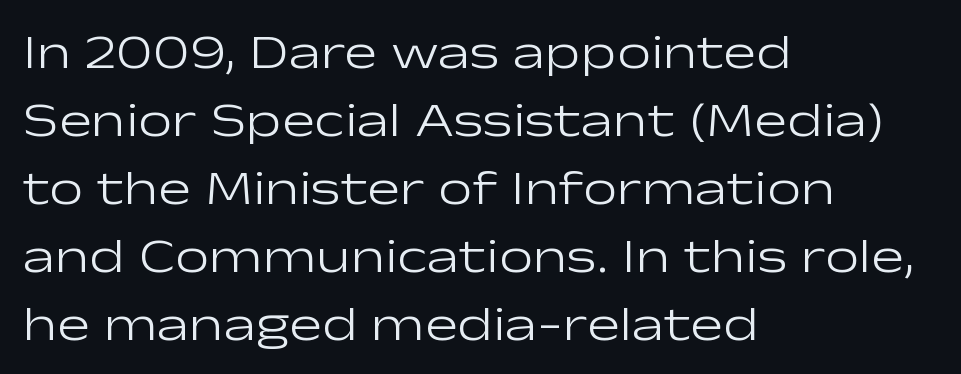
{"serif": "no", "italic": "no", "bold": "no", "weight": "light", "width": "wide", "stroke_contrast": "low", "x_height": "medium", "monospaced": "no", "underline": "no", "align": "left", "line_spacing": "normal", "line_spacing_ratio": 1.39, "letter_spacing": "normal", "letter_spacing_em": 0.0, "glyph_px": 49}
